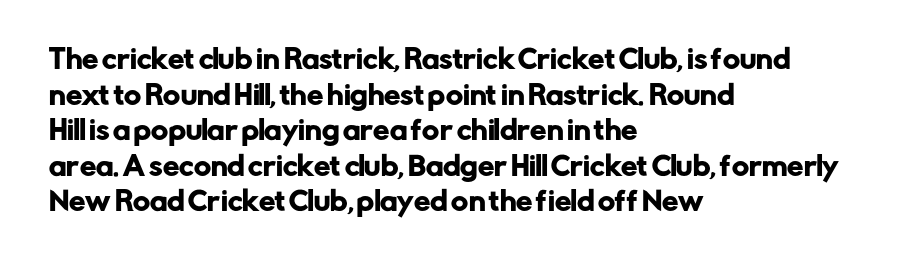
{"italic": "no", "underline": "no", "align": "left", "line_spacing": "normal", "line_spacing_ratio": 1.37, "letter_spacing": "normal", "letter_spacing_em": 0.0, "glyph_px": 26}
